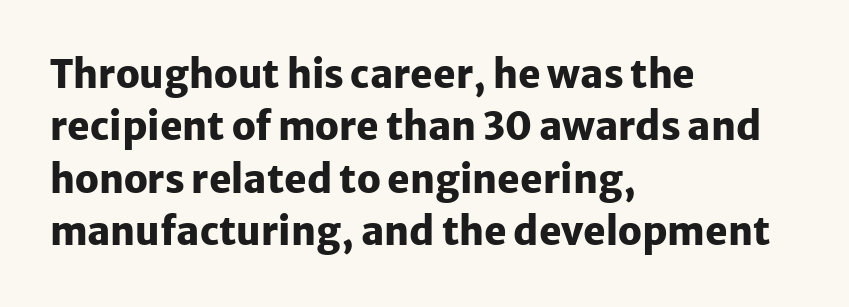
{"serif": "no", "italic": "no", "bold": "yes", "weight": "heavy", "width": "normal", "stroke_contrast": "low", "x_height": "medium", "monospaced": "no", "underline": "no", "align": "left", "line_spacing": "normal", "line_spacing_ratio": 1.38, "letter_spacing": "normal", "letter_spacing_em": 0.0, "glyph_px": 38}
